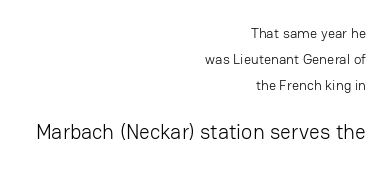
A typesetter would call this zero additional tracking. Size hierarchy here favors the trailing block over the leading one. A typesetter would mark this as roman, not italic. Underline: absent.
